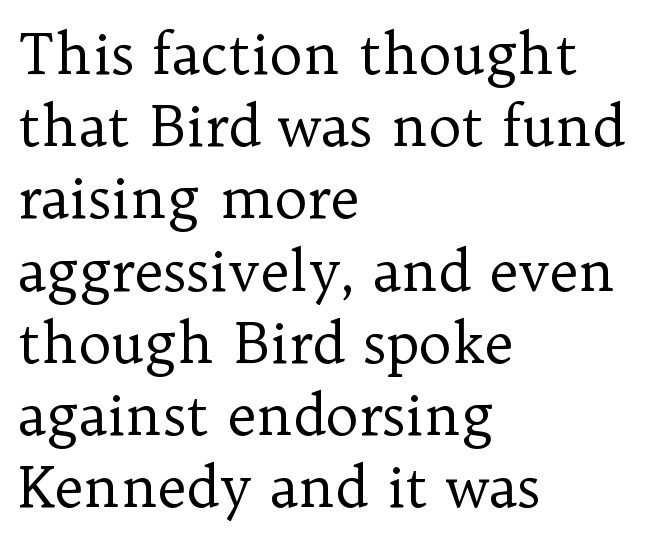
A bare baseline throughout the passage. The line texture is even and compact thanks to regular tracking. This is serif lettering, the kind often seen in printed books. Baseline-to-baseline distance is the conventional proportion of letter height.
